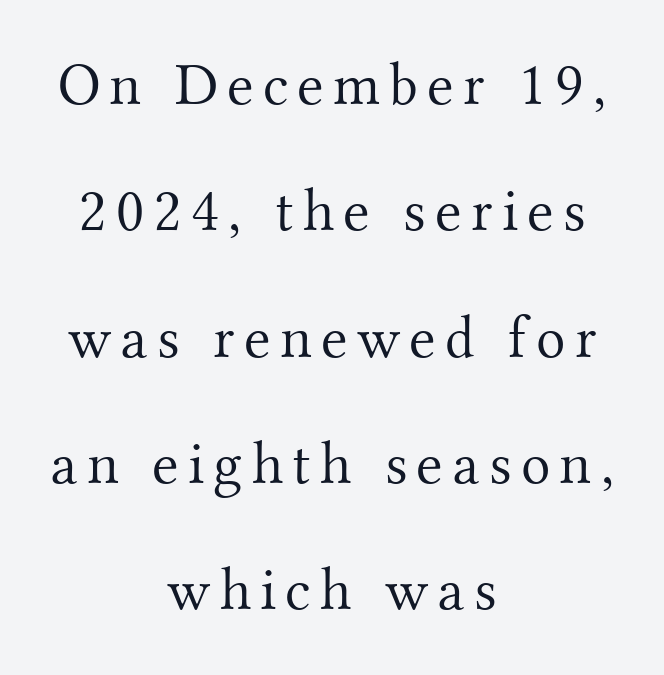
Q: Is the text bold? A: No.
Q: Is the text italic (slanted)? A: No, it is upright.
Q: Is the typeface a serif or a sans-serif typeface? A: Serif.
Q: Is the text underlined? A: No.
Q: How is the paragraph aligned? A: Centered.
Q: Is the spacing between lines tight, normal or loose? A: Loose.
Q: Width (condensed, normal, or wide)? A: Normal.
Q: Stroke contrast? A: Medium.
Q: x-height? A: Small.
Q: Monospaced? A: No.
